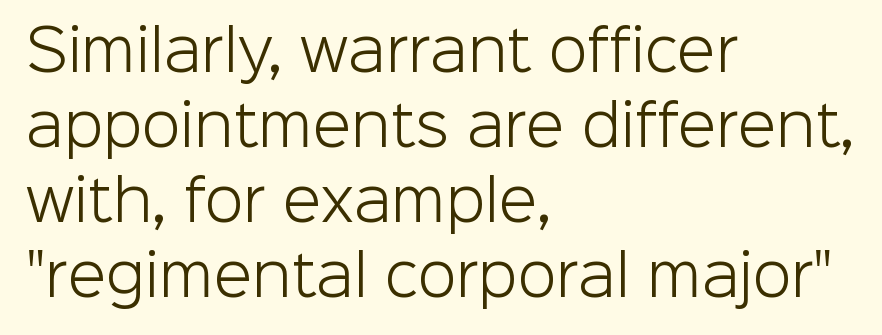
Q: Is the text bold? A: No.
Q: Is the text italic (slanted)? A: No, it is upright.
Q: Is the typeface a serif or a sans-serif typeface? A: Sans-serif.
Q: Is the text underlined? A: No.
Q: How is the paragraph aligned? A: Left-aligned.
Q: Is the spacing between letters normal or unusually wide? A: Normal.
Q: Is the spacing between lines tight, normal or loose? A: Normal.
Q: Width (condensed, normal, or wide)? A: Normal.
Q: Stroke contrast? A: Low.
Q: x-height? A: Medium.
Q: Monospaced? A: No.
